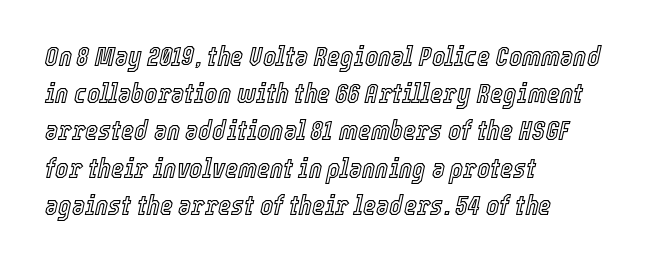
This sample is left-justified, so line endings fall wherever the words run out. Underlining? Definitely not there. What's the leading like? Ordinary, nothing unusual. Caption: standard tracking, unaltered.
